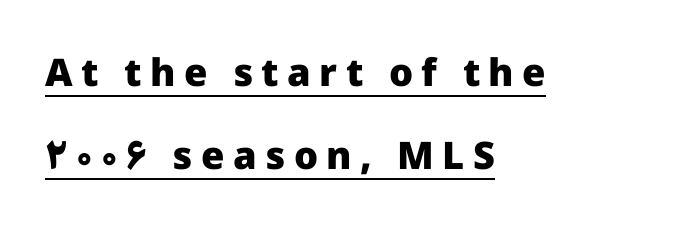
The image shows 38 px heavy sans-serif type, upright; set left-aligned, loose line spacing (2.18x), unusually wide letter spacing (+0.22 em), underlined; low stroke contrast and a medium x-height.
